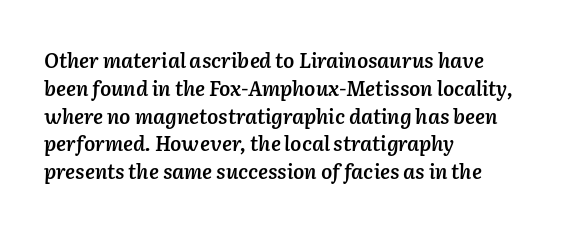
Vertical spacing — default. All the whitespace from short lines collects on the right. The line texture is even and compact thanks to regular tracking. Only glyphs here, with clear space below each row. Summary of weight: moderately heavy, a semibold.
